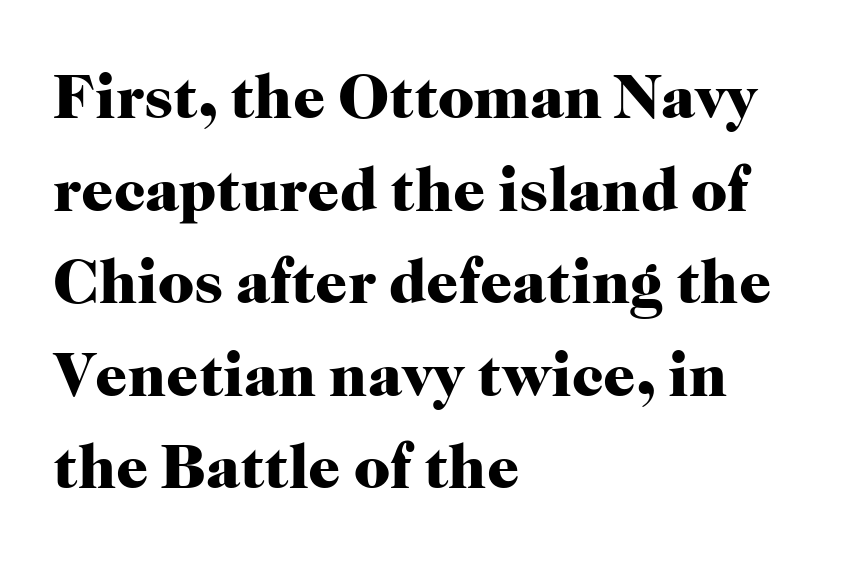
Whoever set this chose a conventional vertical rhythm. A bare baseline throughout the passage. Italic? Not at all — the glyphs are vertical. Each letter's strokes conclude with small projecting serifs. Does the copy run flush right? No — it runs flush left.
